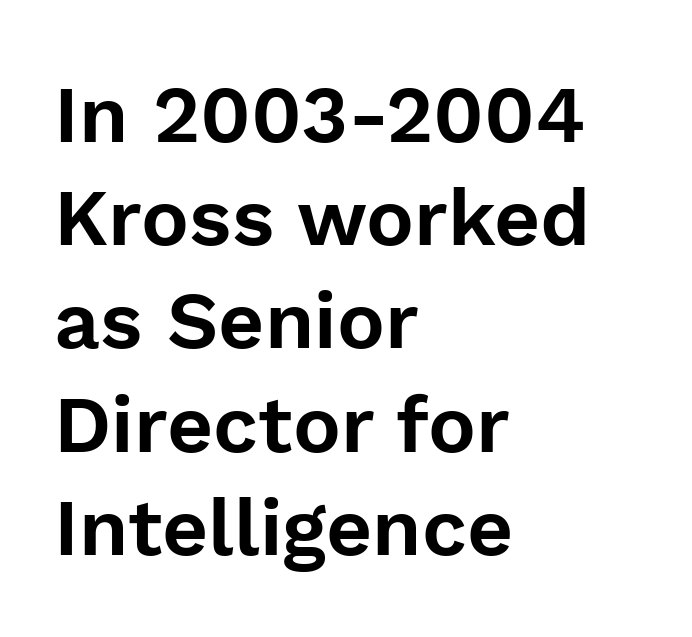
This sample has the flowing, uneven cadence of proportional lettering. A classic flush-left, rag-right setting is used for this passage. Type without underlining. Interline gaps are of average width in this sample. The letterforms sit shoulder to shoulder at normal distance. This is sans-serif lettering, the kind often seen on screens and signage.
